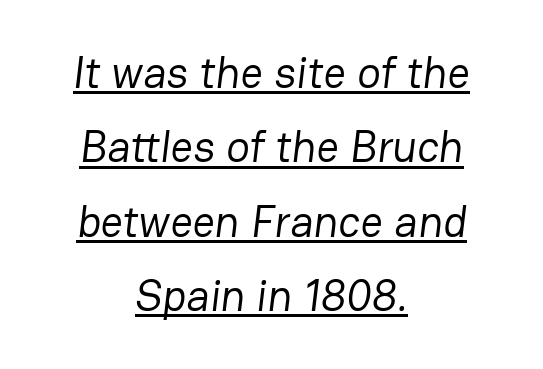
Compared with typical body copy, the letter spacing here is the same. Decoration check: the copy is underlined. Heaviness? Minimal to ordinary, like unemphasized prose. Grotesque or geometric, the face here clearly has no serifs.
